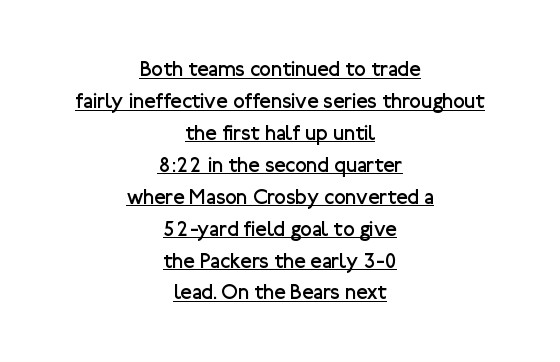
The image shows 21 px text type, upright; set centered, normal line spacing (1.52x), normal letter spacing, underlined.
